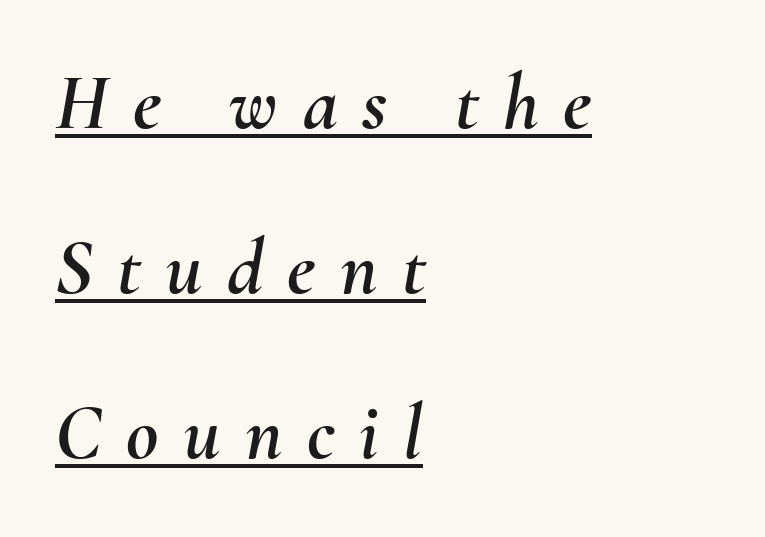
Q: Is the text italic (slanted)? A: Yes, it leans right by about 10 degrees.
Q: Is the text underlined? A: Yes.
Q: How is the paragraph aligned? A: Left-aligned.
Q: Is the spacing between letters normal or unusually wide? A: Unusually wide.
Q: Is the spacing between lines tight, normal or loose? A: Loose.
Q: Width (condensed, normal, or wide)? A: Normal.
Q: Stroke contrast? A: Medium.
Q: x-height? A: Small.
Q: Monospaced? A: No.
